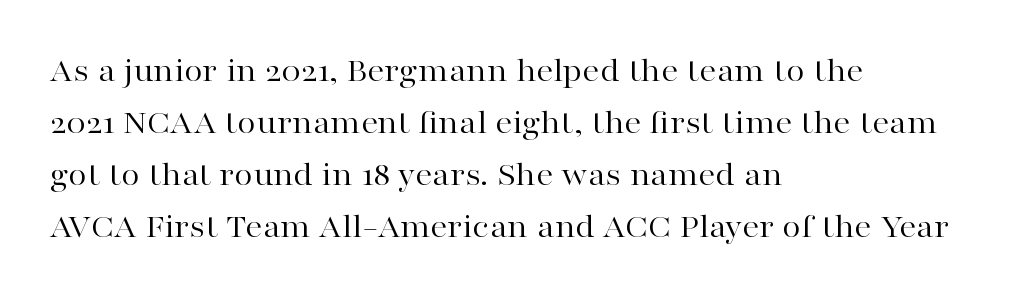
{"serif": "yes", "italic": "no", "bold": "no", "weight": "regular", "width": "wide", "stroke_contrast": "high", "x_height": "medium", "monospaced": "no", "underline": "no", "align": "left", "line_spacing": "normal", "line_spacing_ratio": 1.53, "letter_spacing": "normal", "letter_spacing_em": 0.0, "glyph_px": 34}
